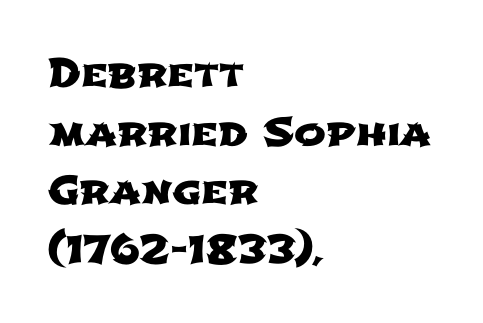
Q: Is the typeface a serif or a sans-serif typeface? A: Sans-serif.
Q: Is the text underlined? A: No.
Q: How is the paragraph aligned? A: Left-aligned.
Q: Is the spacing between letters normal or unusually wide? A: Normal.
Q: Is the spacing between lines tight, normal or loose? A: Normal.
Q: Width (condensed, normal, or wide)? A: Wide.
Q: Stroke contrast? A: Low.
Q: x-height? A: Medium.
Q: Monospaced? A: No.
